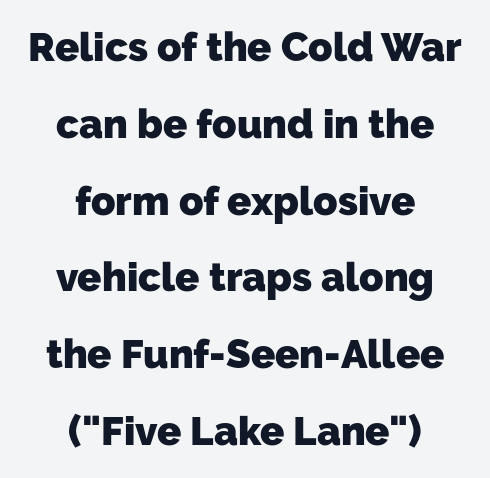
Honestly, the rows look like they've been pulled way apart. Horizontal alignment here is central, giving a formal, balanced look. I'd call this a sans setting — the letters go barefoot. Chunky letters — that's bold for sure. Here the designer chose a conventional face with non-uniform glyph widths.
